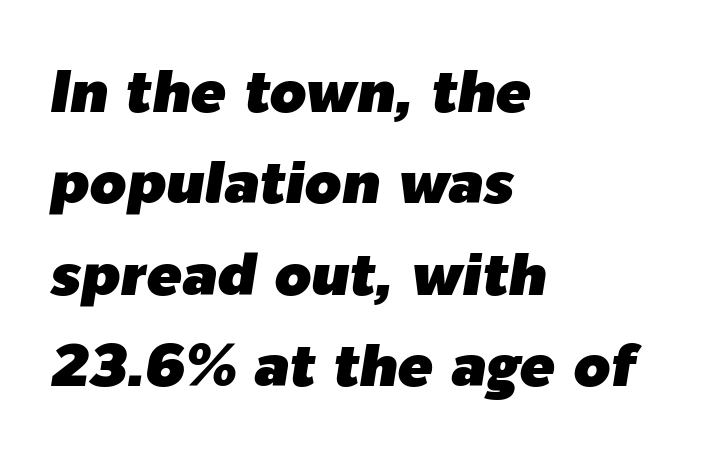
Q: Is the text italic (slanted)? A: Yes, it leans right by about 9 degrees.
Q: Is the text underlined? A: No.
Q: How is the paragraph aligned? A: Left-aligned.
Q: Is the spacing between letters normal or unusually wide? A: Normal.
Q: Is the spacing between lines tight, normal or loose? A: Normal.
Q: Width (condensed, normal, or wide)? A: Normal.
Q: Stroke contrast? A: Low.
Q: x-height? A: Medium.
Q: Monospaced? A: No.
